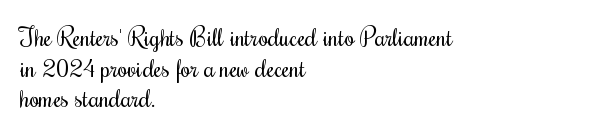
The letters look calm and open, with moderate or lighter stems. Descenders are the only things crossing below the line. Left-aligned paragraph, ragged on the right. Short note: letters normally spaced.
